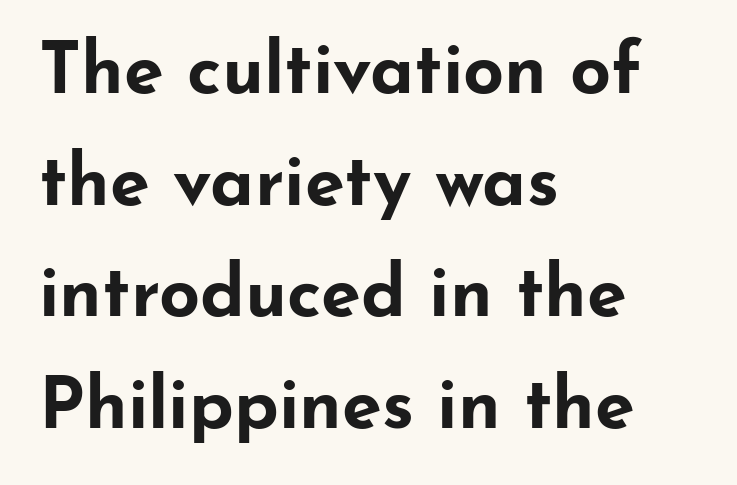
Q: Is the text bold? A: Yes.
Q: Is the text italic (slanted)? A: No, it is upright.
Q: Is the typeface a serif or a sans-serif typeface? A: Sans-serif.
Q: Is the text underlined? A: No.
Q: How is the paragraph aligned? A: Left-aligned.
Q: Is the spacing between letters normal or unusually wide? A: Normal.
Q: Is the spacing between lines tight, normal or loose? A: Normal.
Q: Width (condensed, normal, or wide)? A: Wide.
Q: Stroke contrast? A: Low.
Q: x-height? A: Small.
Q: Monospaced? A: No.
